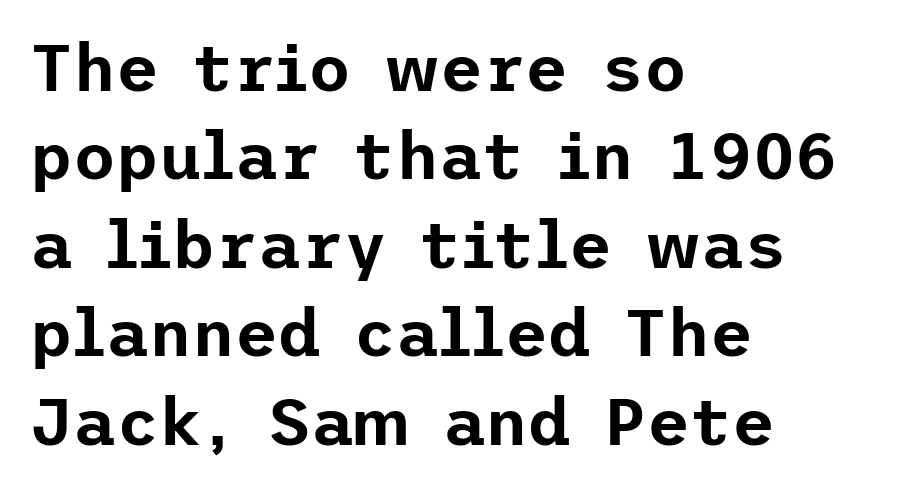
{"serif": "no", "italic": "no", "width": "normal", "stroke_contrast": "low", "x_height": "medium", "underline": "no", "align": "left", "line_spacing": "normal", "line_spacing_ratio": 1.34, "letter_spacing": "normal", "letter_spacing_em": 0.0, "glyph_px": 66}
